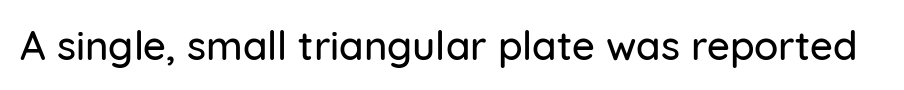
Q: Is the text italic (slanted)? A: No, it is upright.
Q: Is the typeface a serif or a sans-serif typeface? A: Sans-serif.
Q: Is the text underlined? A: No.
Q: Is the spacing between letters normal or unusually wide? A: Normal.
Q: Width (condensed, normal, or wide)? A: Normal.
Q: Stroke contrast? A: Low.
Q: x-height? A: Medium.
Q: Monospaced? A: No.
